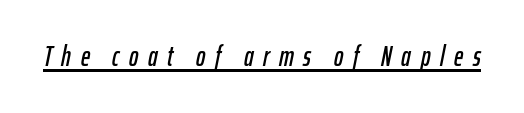
Q: Is the text italic (slanted)? A: Yes, it leans right by about 12 degrees.
Q: Is the text underlined? A: Yes.
Q: Is the spacing between letters normal or unusually wide? A: Unusually wide.
Q: Width (condensed, normal, or wide)? A: Condensed.
Q: Stroke contrast? A: Low.
Q: x-height? A: Medium.
Q: Monospaced? A: No.
